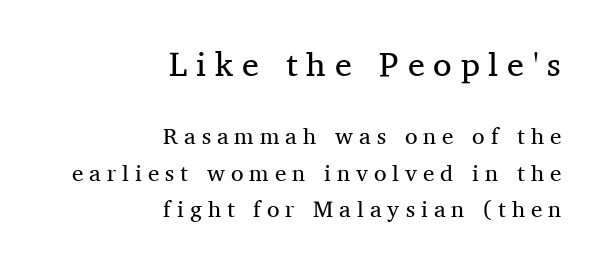
{"serif": "yes", "italic": "no", "bold": "no", "weight": "regular", "width": "normal", "stroke_contrast": "medium", "x_height": "medium", "monospaced": "no", "underline": "no", "align": "right", "line_spacing": "normal", "line_spacing_ratio": 1.59, "letter_spacing": "wide", "letter_spacing_em": 0.26, "larger_block": "first", "size_ratio": 1.48, "glyph_px": 34}
